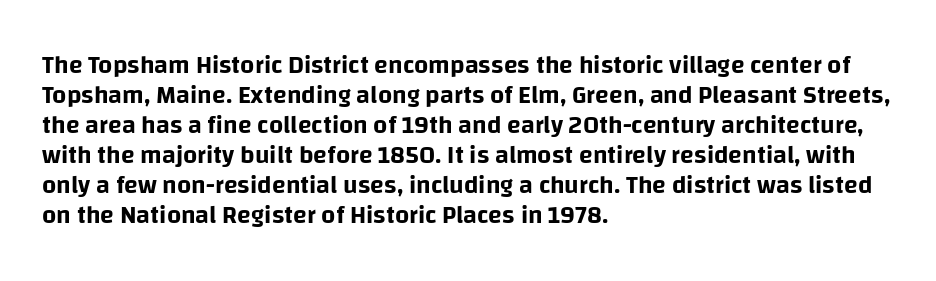
{"italic": "no", "underline": "no", "align": "left", "line_spacing_ratio": 1.2, "letter_spacing": "normal", "letter_spacing_em": 0.0, "glyph_px": 25}
